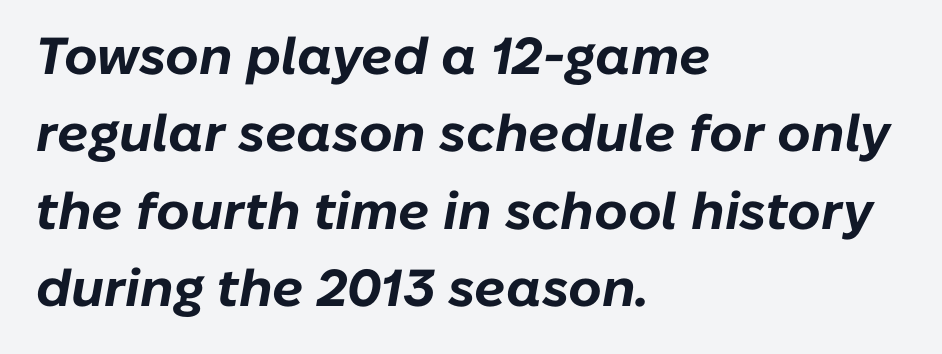
The image shows 52 px bold type, italic (leaning right); set left-aligned, normal line spacing (1.49x), normal letter spacing, not underlined; low stroke contrast and a medium x-height.
